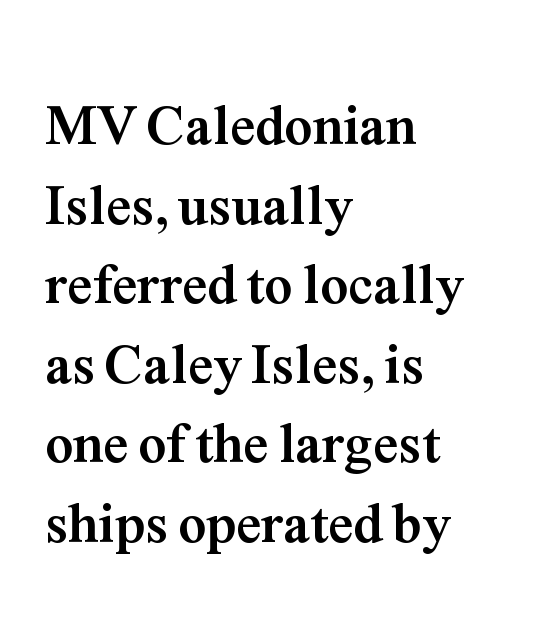
Q: Is the text bold? A: Yes.
Q: Is the text italic (slanted)? A: No, it is upright.
Q: Is the typeface a serif or a sans-serif typeface? A: Serif.
Q: Is the text underlined? A: No.
Q: How is the paragraph aligned? A: Left-aligned.
Q: Is the spacing between letters normal or unusually wide? A: Normal.
Q: Is the spacing between lines tight, normal or loose? A: Normal.
Q: Width (condensed, normal, or wide)? A: Normal.
Q: Stroke contrast? A: Medium.
Q: x-height? A: Medium.
Q: Monospaced? A: No.
